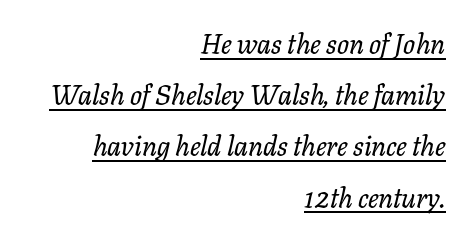
{"serif": "yes", "italic": "yes", "lean": "right", "slant_degrees": 11, "width": "normal", "stroke_contrast": "low", "x_height": "medium", "monospaced": "no", "underline": "yes", "align": "right", "line_spacing_ratio": 1.83, "letter_spacing": "normal", "letter_spacing_em": 0.0, "glyph_px": 28}
